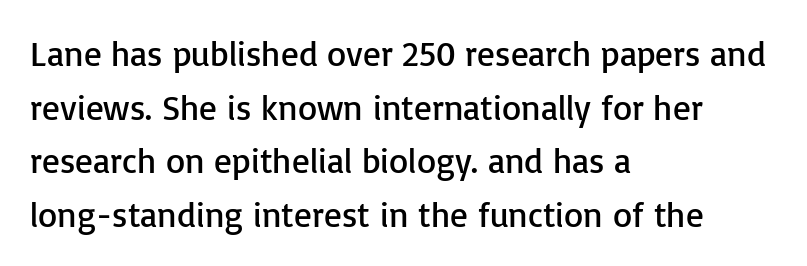
Q: Is the text bold? A: No.
Q: Is the text italic (slanted)? A: No, it is upright.
Q: Is the typeface a serif or a sans-serif typeface? A: Sans-serif.
Q: Is the text underlined? A: No.
Q: How is the paragraph aligned? A: Left-aligned.
Q: Is the spacing between letters normal or unusually wide? A: Normal.
Q: Is the spacing between lines tight, normal or loose? A: Normal.
Q: Width (condensed, normal, or wide)? A: Normal.
Q: Stroke contrast? A: Low.
Q: x-height? A: Medium.
Q: Monospaced? A: No.
